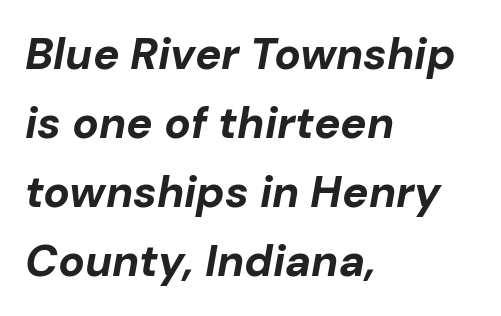
The passage shown leans; its letterforms are oblique. Quick note: underline off. Notice how thick the strokes are: this is what a full bold looks like. Every row of glyphs begins at an identical x-position on the left.
